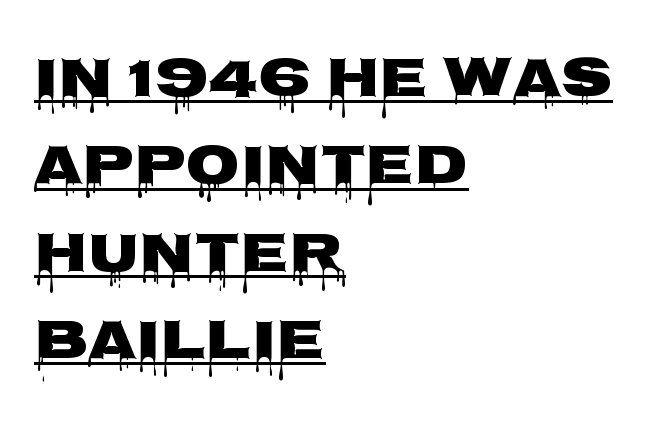
Do the characters align in a grid? No, the font is proportional. When letters stand straight like this, we call the style roman or upright. The face used here is rendered with its standard letterfit. A classic flush-left, rag-right setting is used for this passage. Students, observe: this is what conventionally led text looks like. You can see a thin bar hugging the bottom of the glyphs.
